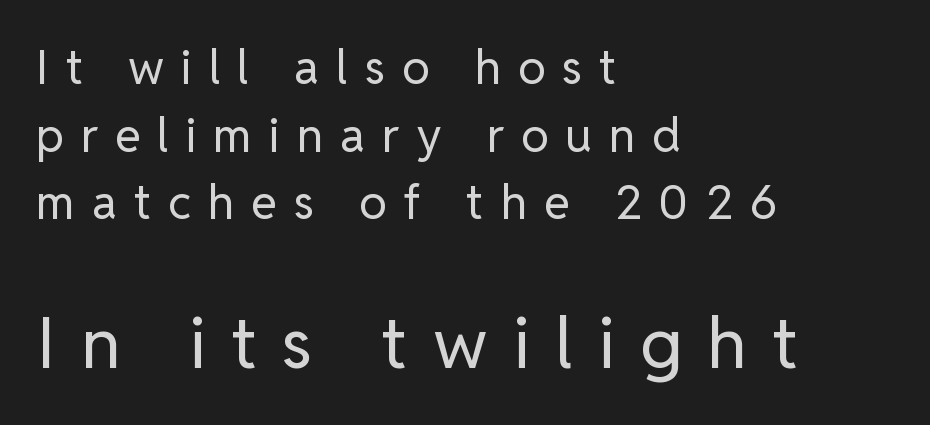
Q: Is the text bold? A: No.
Q: Is the text italic (slanted)? A: No, it is upright.
Q: Is the typeface a serif or a sans-serif typeface? A: Sans-serif.
Q: Is the text underlined? A: No.
Q: How is the paragraph aligned? A: Left-aligned.
Q: Is the spacing between letters normal or unusually wide? A: Unusually wide.
Q: Is the spacing between lines tight, normal or loose? A: Normal.
Q: Which block of text is set in a larger size, the first (top) or the second (bottom)? A: The second (bottom) one.
Q: Width (condensed, normal, or wide)? A: Normal.
Q: Stroke contrast? A: Low.
Q: x-height? A: Medium.
Q: Monospaced? A: No.
